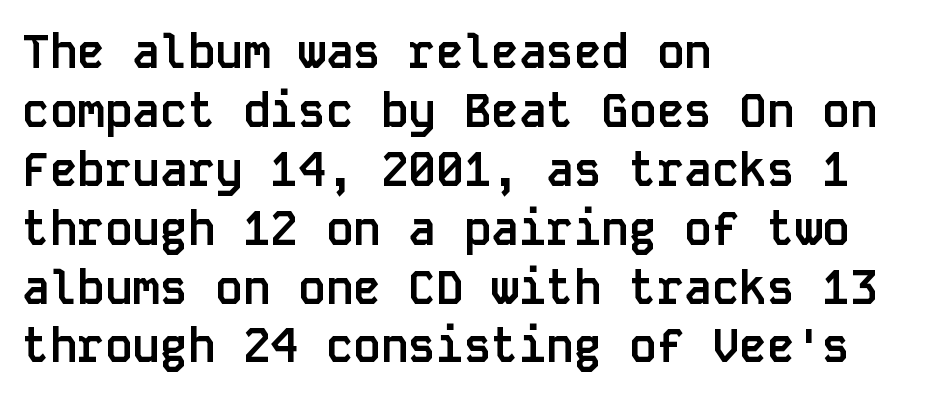
Q: Is the text bold? A: Yes.
Q: Is the text italic (slanted)? A: No, it is upright.
Q: Is the typeface a serif or a sans-serif typeface? A: Sans-serif.
Q: Is the text underlined? A: No.
Q: How is the paragraph aligned? A: Left-aligned.
Q: Is the spacing between letters normal or unusually wide? A: Normal.
Q: Is the spacing between lines tight, normal or loose? A: Normal.
Q: Width (condensed, normal, or wide)? A: Normal.
Q: Stroke contrast? A: Low.
Q: x-height? A: Large.
Q: Monospaced? A: Yes.
